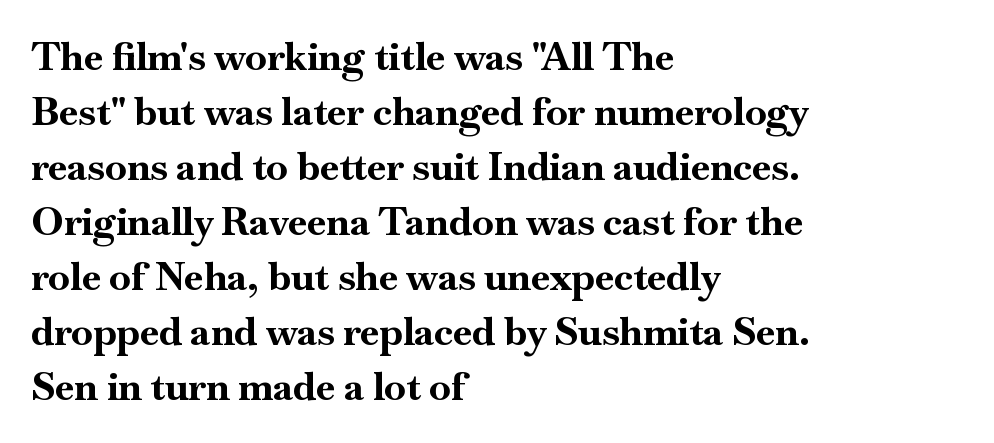
There is no visible air inserted between adjacent glyphs. How would I describe the line gaps? Plain and ordinary. Glance below the letters and you will spot only blank space. Looks like regular typesetting: each glyph gets only the width it needs.
